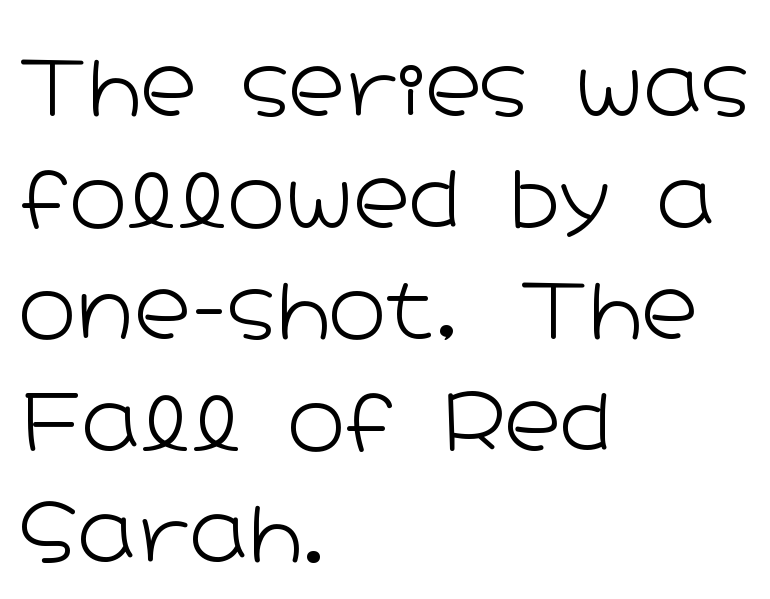
Q: Is the text bold? A: No.
Q: Is the text italic (slanted)? A: No, it is upright.
Q: Is the typeface a serif or a sans-serif typeface? A: Sans-serif.
Q: Is the text underlined? A: No.
Q: How is the paragraph aligned? A: Left-aligned.
Q: Is the spacing between letters normal or unusually wide? A: Normal.
Q: Is the spacing between lines tight, normal or loose? A: Normal.
Q: Width (condensed, normal, or wide)? A: Wide.
Q: Stroke contrast? A: Low.
Q: x-height? A: Medium.
Q: Monospaced? A: No.
